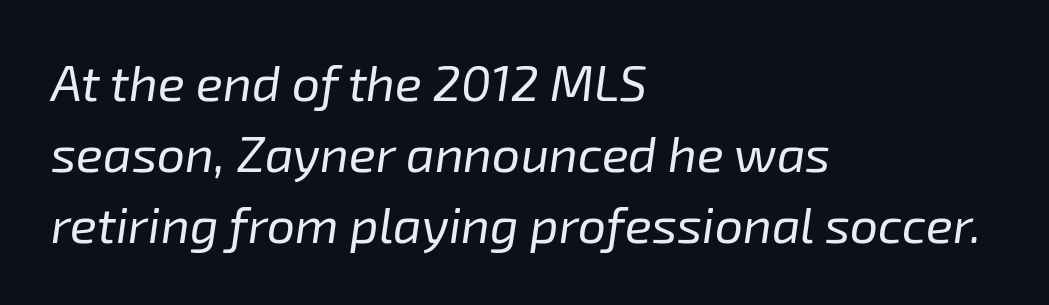
Q: Is the text bold? A: No.
Q: Is the text italic (slanted)? A: Yes, it leans right by about 8 degrees.
Q: Is the text underlined? A: No.
Q: How is the paragraph aligned? A: Left-aligned.
Q: Is the spacing between letters normal or unusually wide? A: Normal.
Q: Is the spacing between lines tight, normal or loose? A: Normal.
Q: Width (condensed, normal, or wide)? A: Normal.
Q: Stroke contrast? A: Low.
Q: x-height? A: Medium.
Q: Monospaced? A: No.
